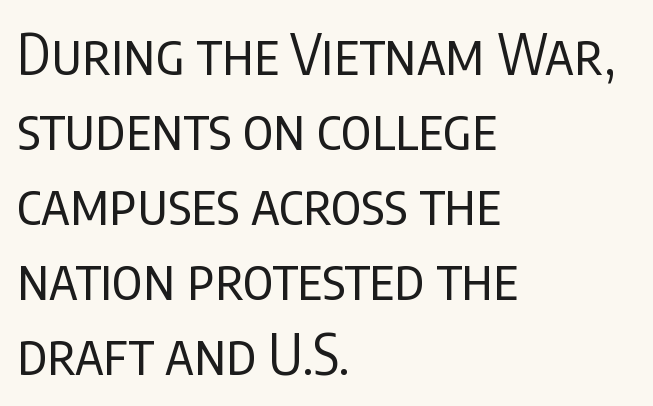
The image shows 56 px regular-weight, condensed sans-serif type, upright; set left-aligned, normal line spacing (1.34x), normal letter spacing, not underlined; low stroke contrast and a large x-height.
